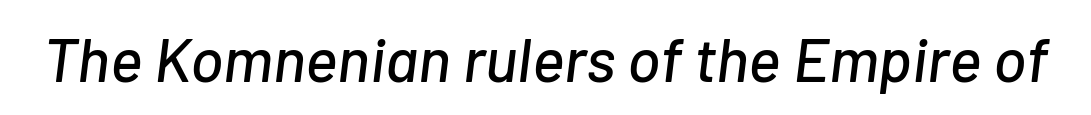
The image shows 62 px text type, italic (leaning right); set normal letter spacing, not underlined; low stroke contrast and a medium x-height.
